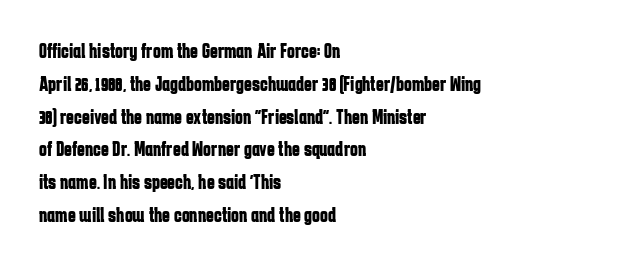
Q: Is the text bold? A: Yes.
Q: Is the text italic (slanted)? A: No, it is upright.
Q: Is the text underlined? A: No.
Q: How is the paragraph aligned? A: Left-aligned.
Q: Is the spacing between letters normal or unusually wide? A: Normal.
Q: Is the spacing between lines tight, normal or loose? A: Normal.
